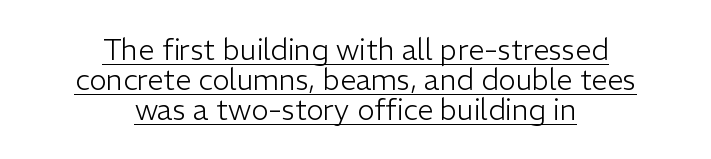
Q: Is the text bold? A: No.
Q: Is the text italic (slanted)? A: No, it is upright.
Q: Is the typeface a serif or a sans-serif typeface? A: Sans-serif.
Q: Is the text underlined? A: Yes.
Q: How is the paragraph aligned? A: Centered.
Q: Is the spacing between letters normal or unusually wide? A: Normal.
Q: Is the spacing between lines tight, normal or loose? A: Tight.
Q: Width (condensed, normal, or wide)? A: Normal.
Q: Stroke contrast? A: Low.
Q: x-height? A: Medium.
Q: Monospaced? A: No.
